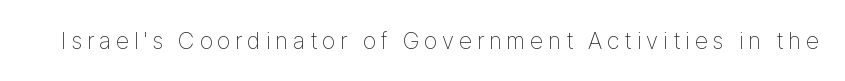
The image shows 24 px text type, upright; set unusually wide letter spacing (+0.2 em), not underlined.
